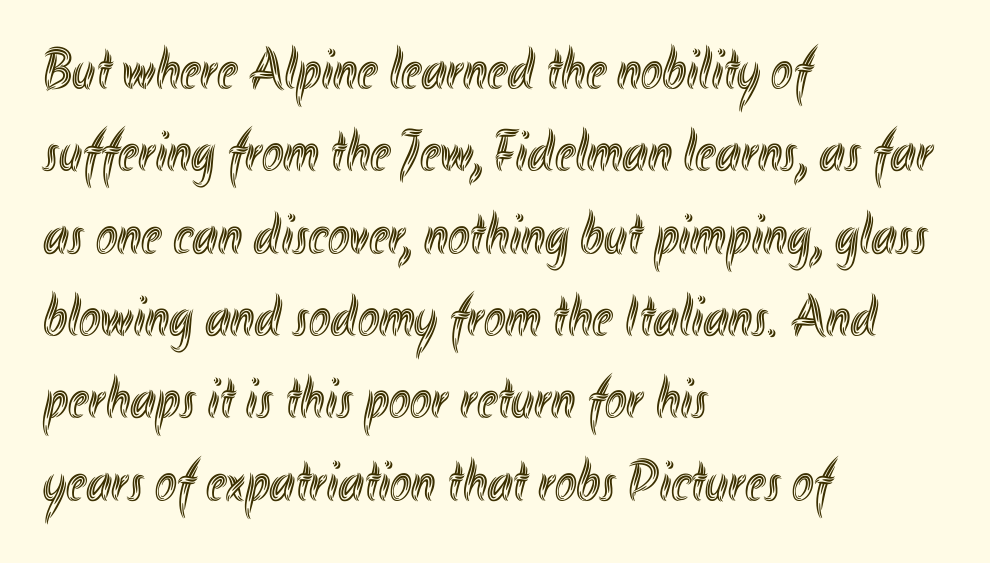
The image shows 58 px condensed type; set left-aligned, normal line spacing (1.42x), normal letter spacing, not underlined; a small x-height.
